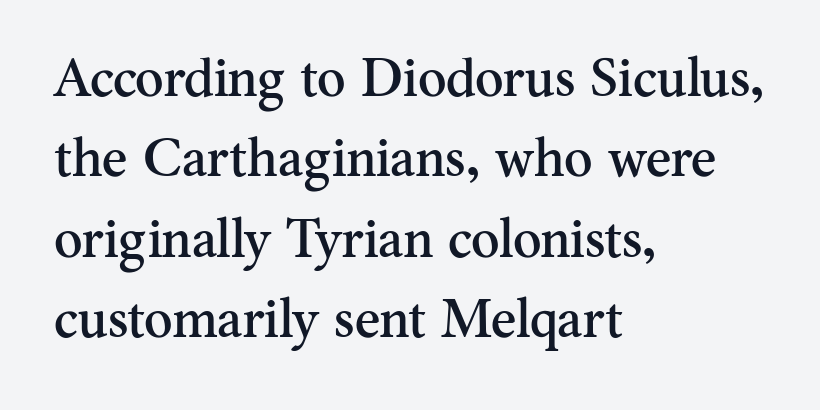
The passage shown is typed in a proportional face where columns would drift. To sum up the face: it has serifs. Rendered with straight, roman letterforms. The rendering uses a moderate line-height, typical for paragraphs. One-word summary of the alignment: left.
